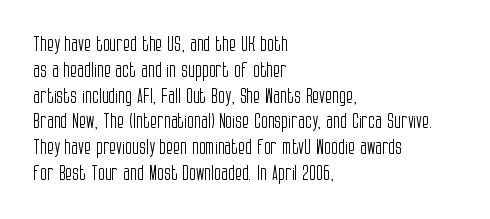
Interline gaps are of average width in this sample. Style check: upright. Tracking here is standard; glyphs follow each other at the usual distance. Stroke mass is kept to a normal reading level or below. Beneath every word, the page is bare. Leftover space on each line is placed entirely after the last word.
